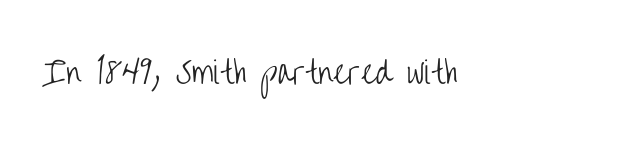
Only glyphs here, with clear space below each row. Examine the stroke ends and you'll find no serifs. The lettering stays uniformly vertical, giving the passage a roman look. This sample has the flowing, uneven cadence of proportional lettering.
